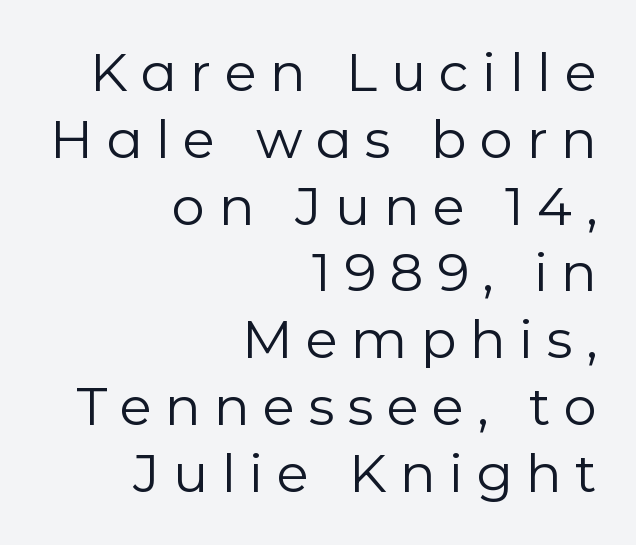
Q: Is the text bold? A: No.
Q: Is the text italic (slanted)? A: No, it is upright.
Q: Is the typeface a serif or a sans-serif typeface? A: Sans-serif.
Q: Is the text underlined? A: No.
Q: How is the paragraph aligned? A: Right-aligned.
Q: Is the spacing between letters normal or unusually wide? A: Unusually wide.
Q: Is the spacing between lines tight, normal or loose? A: Normal.
Q: Width (condensed, normal, or wide)? A: Normal.
Q: Stroke contrast? A: Low.
Q: x-height? A: Medium.
Q: Monospaced? A: No.
